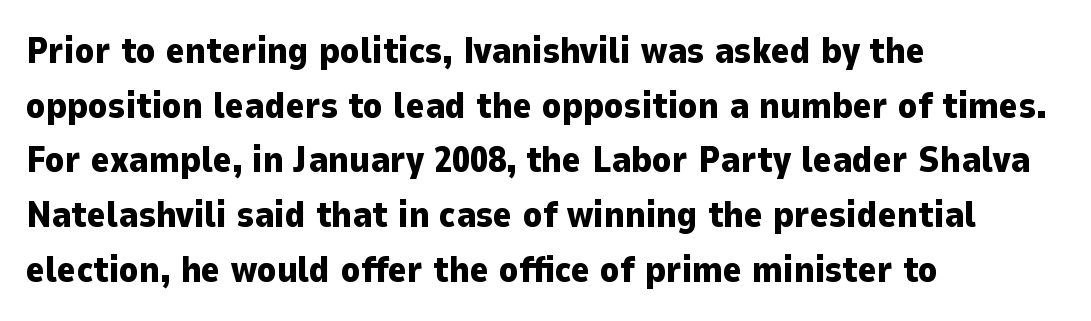
Q: Is the text bold? A: Yes.
Q: Is the text italic (slanted)? A: No, it is upright.
Q: Is the typeface a serif or a sans-serif typeface? A: Sans-serif.
Q: Is the text underlined? A: No.
Q: How is the paragraph aligned? A: Left-aligned.
Q: Is the spacing between letters normal or unusually wide? A: Normal.
Q: Is the spacing between lines tight, normal or loose? A: Normal.
Q: Width (condensed, normal, or wide)? A: Normal.
Q: Stroke contrast? A: Low.
Q: x-height? A: Medium.
Q: Monospaced? A: No.
